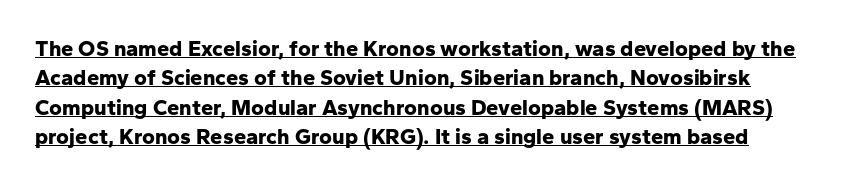
{"italic": "no", "bold": "yes", "underline": "yes", "line_spacing": "normal", "line_spacing_ratio": 1.33, "letter_spacing": "normal", "letter_spacing_em": 0.0, "glyph_px": 22}
